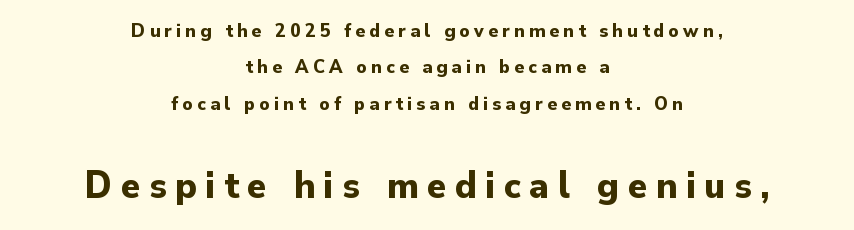
{"serif": "no", "italic": "no", "bold": "yes", "weight": "bold", "width": "normal", "stroke_contrast": "low", "x_height": "small", "monospaced": "no", "underline": "no", "align": "center", "line_spacing_ratio": 1.82, "letter_spacing": "wide", "letter_spacing_em": 0.21, "larger_block": "second", "size_ratio": 2.0, "glyph_px": 40}
